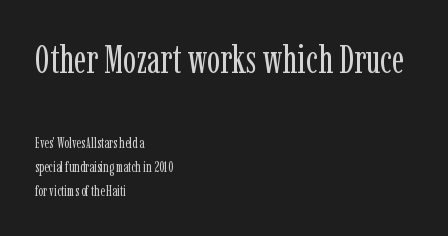
{"serif": "yes", "italic": "no", "bold": "no", "weight": "regular", "width": "condensed", "stroke_contrast": "low", "x_height": "medium", "monospaced": "no", "underline": "no", "align": "left", "line_spacing_ratio": 1.73, "letter_spacing": "normal", "letter_spacing_em": 0.0, "larger_block": "first", "size_ratio": 2.79, "glyph_px": 39}
